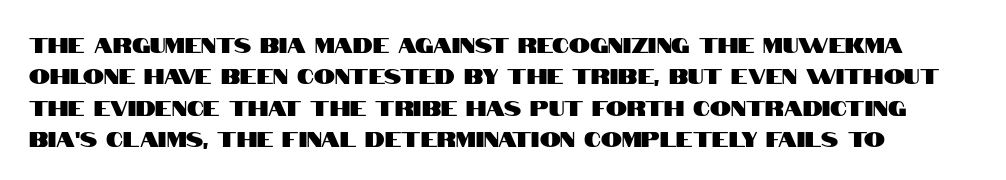
{"italic": "no", "underline": "no", "line_spacing": "normal", "line_spacing_ratio": 1.49, "letter_spacing": "normal", "letter_spacing_em": 0.0, "glyph_px": 21}
